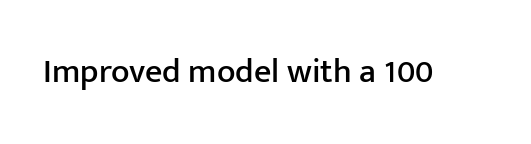
The image shows 34 px sans-serif type, upright; set normal letter spacing, not underlined; low stroke contrast and a medium x-height.
